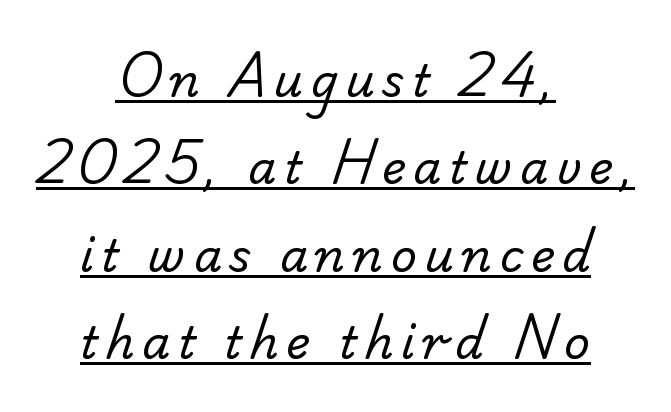
Stroke terminals: plain, sans-serif. These lines are rendered in a variable-pitch font. The lines are quadded center. Heaviness? Minimal to ordinary, like unemphasized prose. The passage shown stacks its lines with a broad gap.
